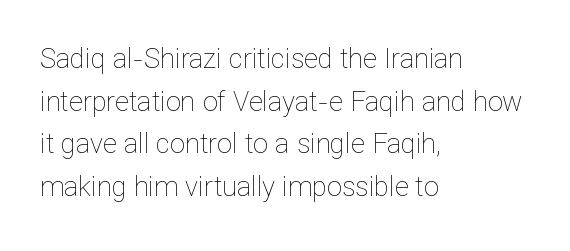
Q: Is the text bold? A: No.
Q: Is the text italic (slanted)? A: No, it is upright.
Q: Is the text underlined? A: No.
Q: How is the paragraph aligned? A: Left-aligned.
Q: Is the spacing between letters normal or unusually wide? A: Normal.
Q: Is the spacing between lines tight, normal or loose? A: Normal.
